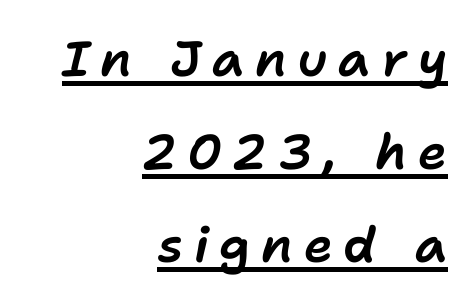
Q: Is the text italic (slanted)? A: Yes, it leans right by about 11 degrees.
Q: Is the text underlined? A: Yes.
Q: How is the paragraph aligned? A: Right-aligned.
Q: Is the spacing between letters normal or unusually wide? A: Unusually wide.
Q: Is the spacing between lines tight, normal or loose? A: Loose.
Q: Width (condensed, normal, or wide)? A: Normal.
Q: Stroke contrast? A: Low.
Q: x-height? A: Medium.
Q: Monospaced? A: No.
